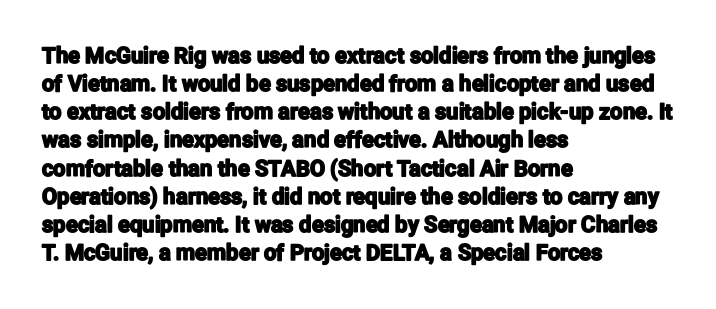
The image shows 22 px text type, upright; set left-aligned, normal line spacing (1.28x), normal letter spacing, not underlined.
